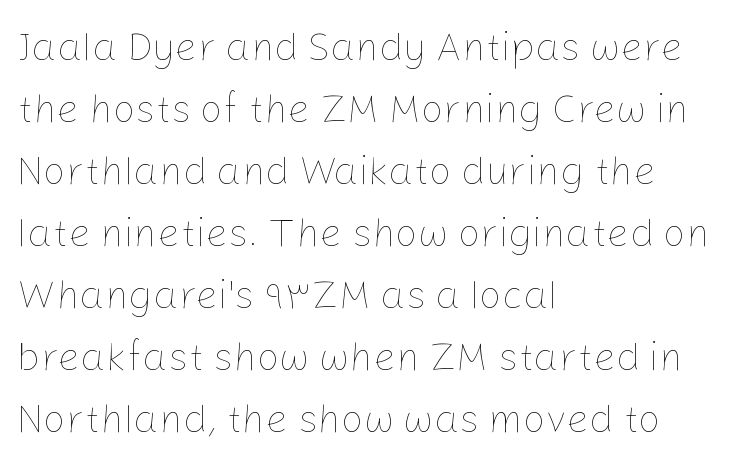
Reading down the block, your eye returns to a fixed left position each line. The letters advance in unequal steps, a hallmark of proportional type. This sample keeps an unexceptional amount of space between lines. Posture: vertical. The line texture is even and compact thanks to regular tracking. Letters rest on an invisible, unmarked baseline.
